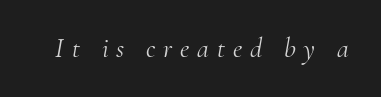
Q: Is the text bold? A: No.
Q: Is the text italic (slanted)? A: Yes, it leans right by about 10 degrees.
Q: Is the text underlined? A: No.
Q: Is the spacing between letters normal or unusually wide? A: Unusually wide.
